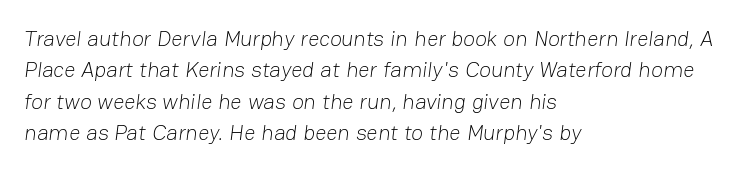
Q: Is the text bold? A: No.
Q: Is the text underlined? A: No.
Q: How is the paragraph aligned? A: Left-aligned.
Q: Is the spacing between letters normal or unusually wide? A: Normal.
Q: Is the spacing between lines tight, normal or loose? A: Normal.
